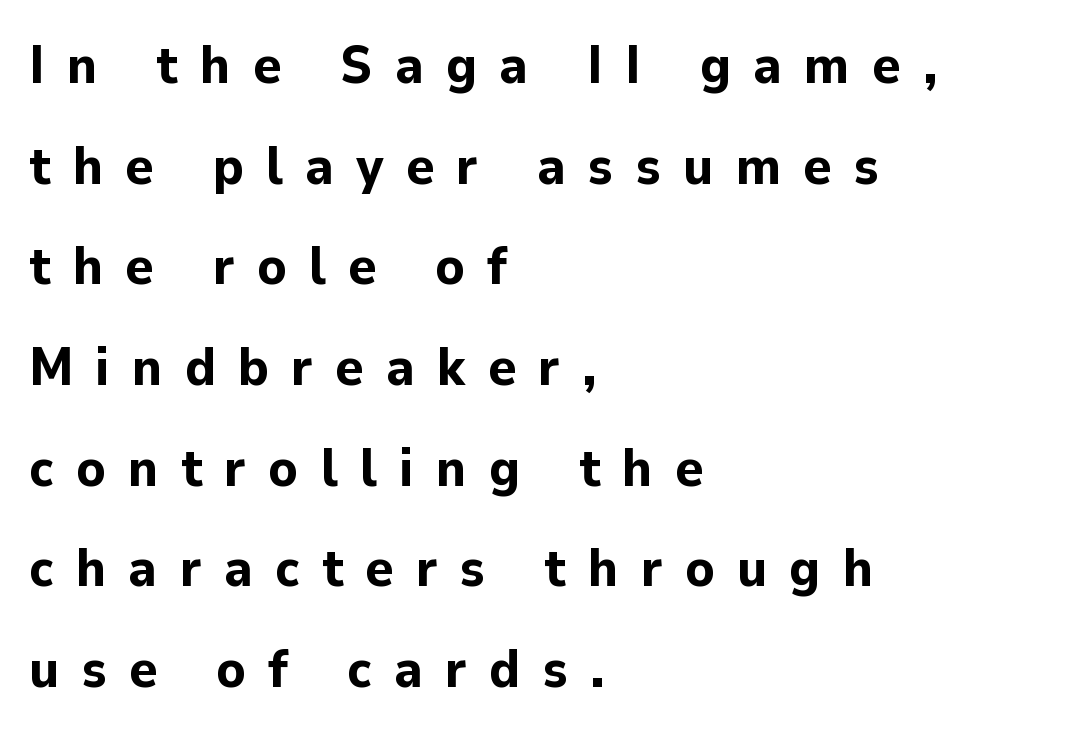
Q: Is the text bold? A: Yes.
Q: Is the text italic (slanted)? A: No, it is upright.
Q: Is the typeface a serif or a sans-serif typeface? A: Sans-serif.
Q: Is the text underlined? A: No.
Q: How is the paragraph aligned? A: Left-aligned.
Q: Is the spacing between letters normal or unusually wide? A: Unusually wide.
Q: Is the spacing between lines tight, normal or loose? A: Loose.
Q: Width (condensed, normal, or wide)? A: Normal.
Q: Stroke contrast? A: Low.
Q: x-height? A: Medium.
Q: Monospaced? A: No.
